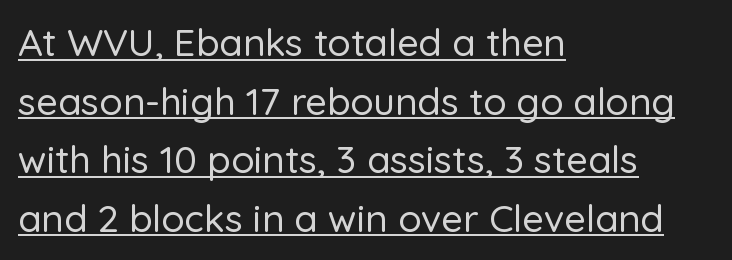
Q: Is the text italic (slanted)? A: No, it is upright.
Q: Is the typeface a serif or a sans-serif typeface? A: Sans-serif.
Q: Is the text underlined? A: Yes.
Q: How is the paragraph aligned? A: Left-aligned.
Q: Is the spacing between letters normal or unusually wide? A: Normal.
Q: Is the spacing between lines tight, normal or loose? A: Normal.
Q: Width (condensed, normal, or wide)? A: Normal.
Q: Stroke contrast? A: Low.
Q: x-height? A: Medium.
Q: Monospaced? A: No.
